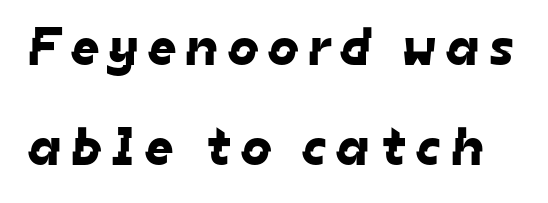
Each row of text sits above clean, open space. Each letter keeps its own natural width here, so spacing adapts to shape. Note: no serifs on the glyphs.
